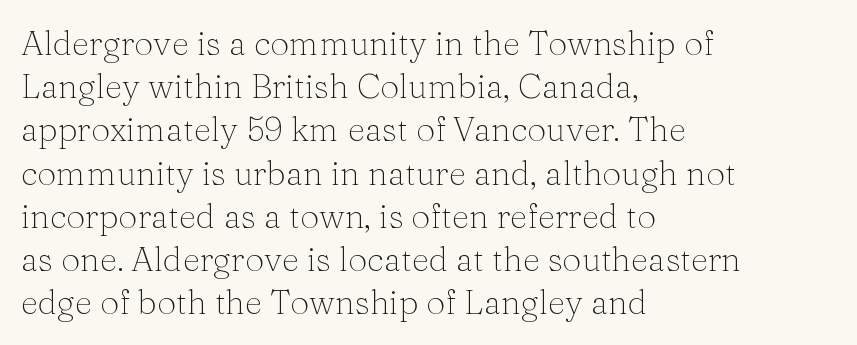
{"serif": "yes", "italic": "no", "bold": "no", "weight": "light", "width": "normal", "stroke_contrast": "medium", "x_height": "medium", "monospaced": "no", "underline": "no", "align": "left", "line_spacing": "normal", "line_spacing_ratio": 1.27, "letter_spacing": "normal", "letter_spacing_em": 0.0, "glyph_px": 34}
